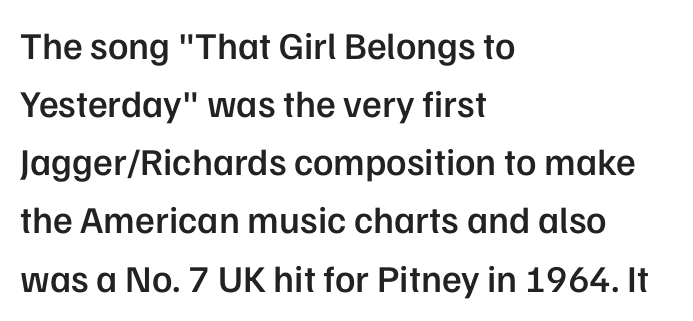
The image shows 38 px semibold sans-serif type, upright; set left-aligned, normal line spacing (1.53x), normal letter spacing, not underlined; low stroke contrast and a medium x-height.
